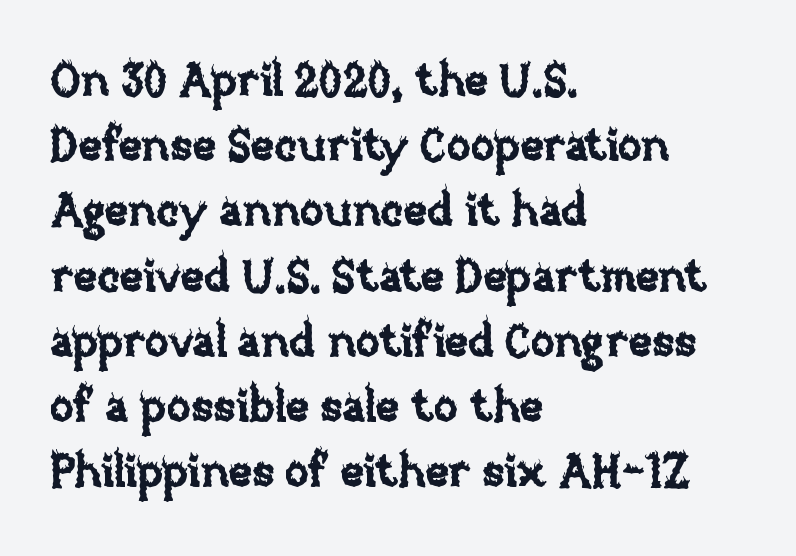
Q: Is the text italic (slanted)? A: No, it is upright.
Q: Is the text underlined? A: No.
Q: How is the paragraph aligned? A: Left-aligned.
Q: Is the spacing between letters normal or unusually wide? A: Normal.
Q: Is the spacing between lines tight, normal or loose? A: Normal.
Q: Width (condensed, normal, or wide)? A: Normal.
Q: Stroke contrast? A: Low.
Q: x-height? A: Large.
Q: Monospaced? A: No.
